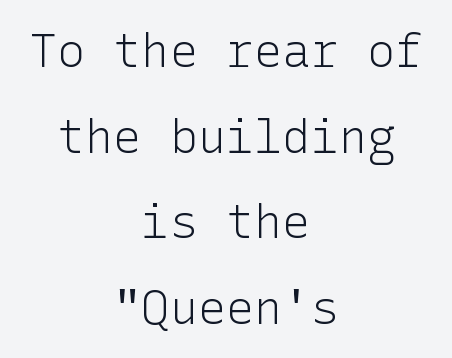
Type style note: lacks serifs. Honestly, the letter spacing is just normal — you wouldn't notice it. The setting favours the middle, as headings and verse often do. The passage shown is not bold in any degree. Ordinary non-slanted type is in use.
